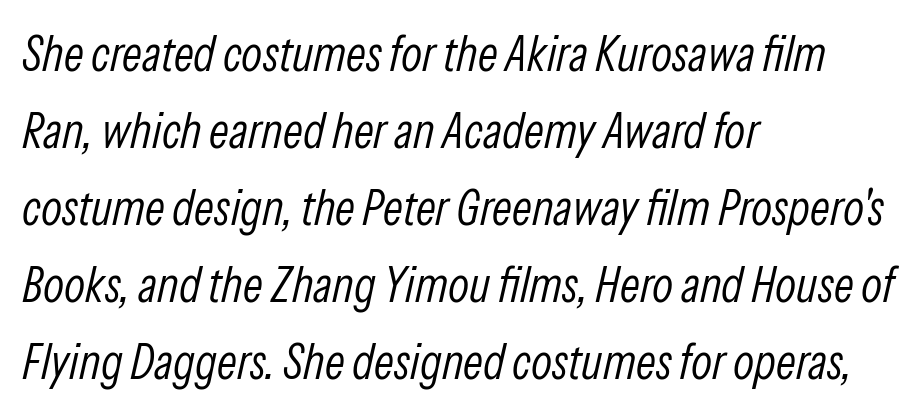
{"italic": "yes", "lean": "right", "slant_degrees": 13, "bold": "no", "weight": "light", "width": "condensed", "stroke_contrast": "low", "x_height": "medium", "monospaced": "no", "underline": "no", "align": "left", "line_spacing": "normal", "line_spacing_ratio": 1.57, "letter_spacing": "normal", "letter_spacing_em": 0.0, "glyph_px": 49}
